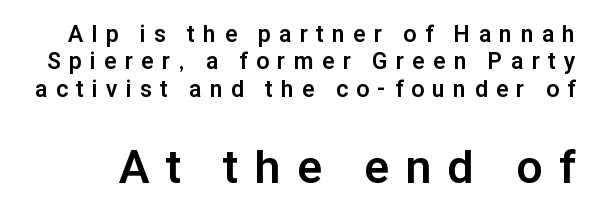
The image shows 46 px bold sans-serif type, upright; set line spacing 1.19x, unusually wide letter spacing (+0.37 em), not underlined; the second (bottom) block is 2.0x larger; low stroke contrast and a medium x-height.
